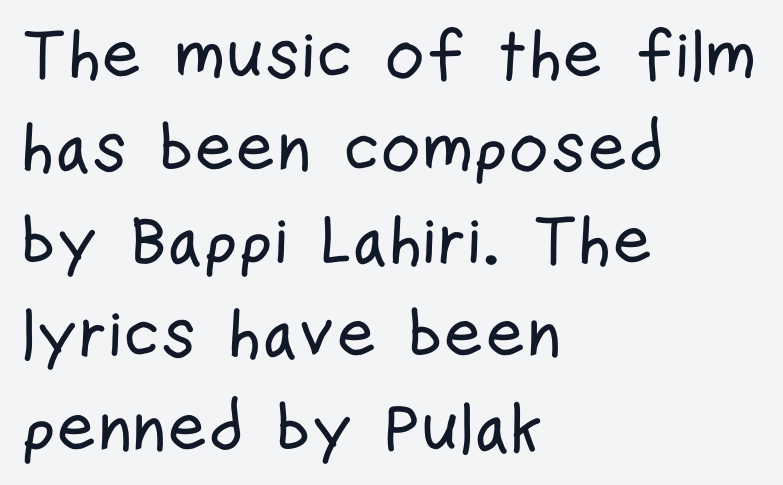
Leading: standard. Italic? Not at all — the glyphs are vertical. A clean baseline with only descenders dipping below it. Proportional: the letters do not fall into vertical columns.
